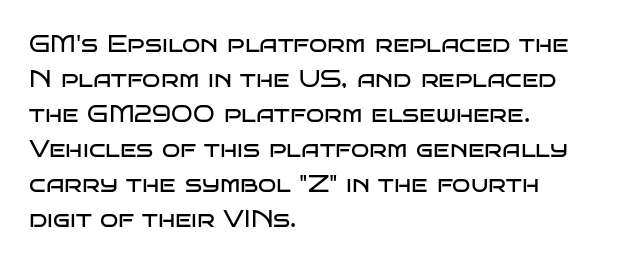
The image shows 24 px text type, upright; set left-aligned, normal line spacing (1.46x), normal letter spacing, not underlined.
